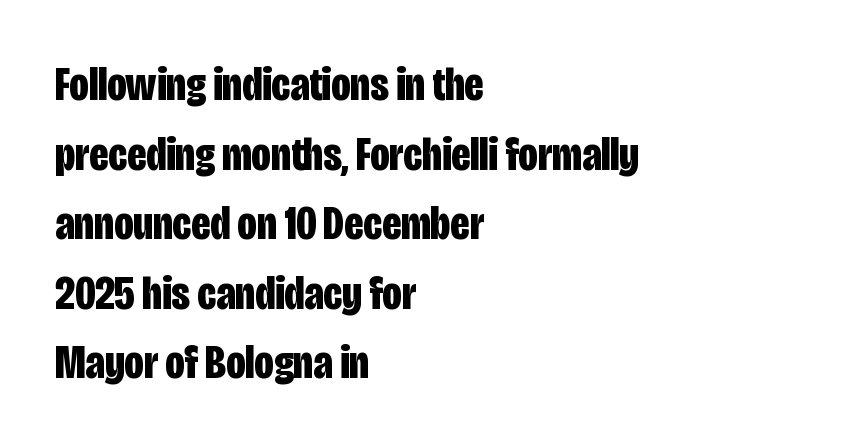
The image shows 48 px bold, condensed sans-serif type, upright; set left-aligned, normal line spacing (1.45x), normal letter spacing, not underlined; low stroke contrast and a large x-height.
